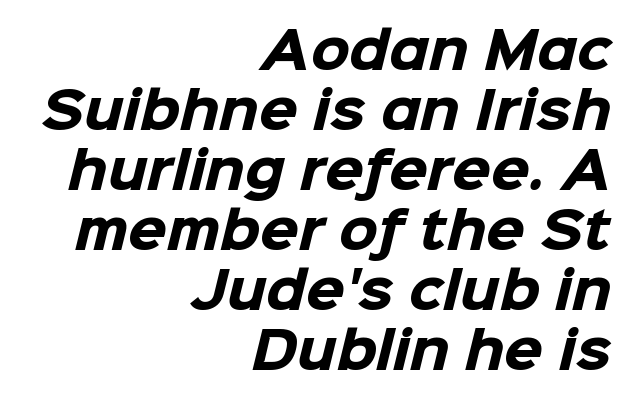
The image shows 50 px heavy sans-serif type; set right-aligned, line spacing 1.2x, normal letter spacing, not underlined; low stroke contrast and a medium x-height.
